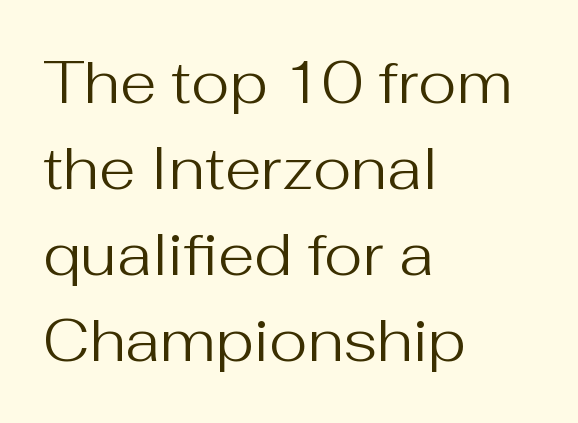
The image shows 59 px regular-weight sans-serif type, upright; set left-aligned, normal line spacing (1.46x), normal letter spacing, not underlined; medium stroke contrast and a medium x-height.
